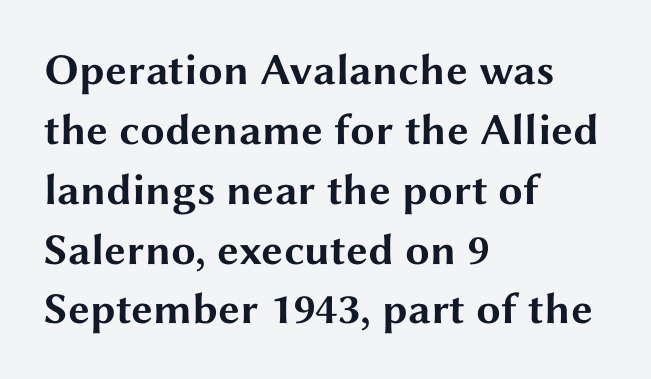
Q: Is the text bold? A: Yes.
Q: Is the text italic (slanted)? A: No, it is upright.
Q: Is the typeface a serif or a sans-serif typeface? A: Sans-serif.
Q: Is the text underlined? A: No.
Q: How is the paragraph aligned? A: Left-aligned.
Q: Is the spacing between letters normal or unusually wide? A: Normal.
Q: Is the spacing between lines tight, normal or loose? A: Normal.
Q: Width (condensed, normal, or wide)? A: Wide.
Q: Stroke contrast? A: Medium.
Q: x-height? A: Medium.
Q: Monospaced? A: No.
